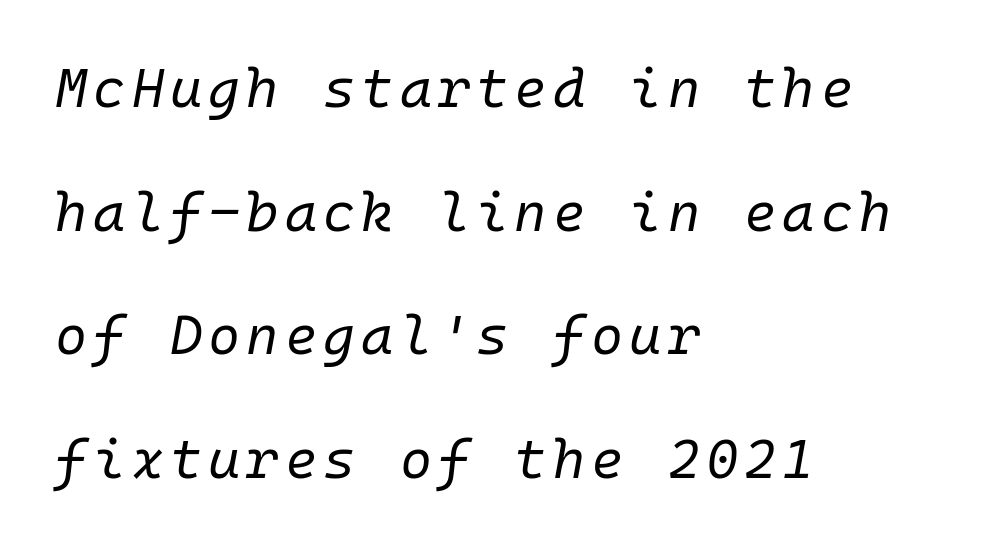
{"italic": "yes", "lean": "right", "slant_degrees": 10, "bold": "no", "weight": "regular", "width": "normal", "stroke_contrast": "low", "x_height": "medium", "monospaced": "yes", "underline": "no", "align": "left", "line_spacing": "loose", "line_spacing_ratio": 2.25, "glyph_px": 55}
